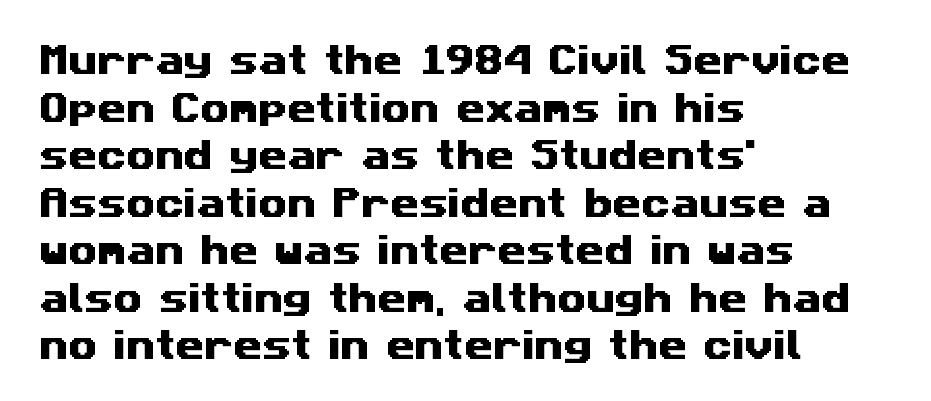
The image shows 33 px wide sans-serif type; set left-aligned, normal line spacing (1.44x), normal letter spacing, not underlined; medium stroke contrast and a medium x-height.
